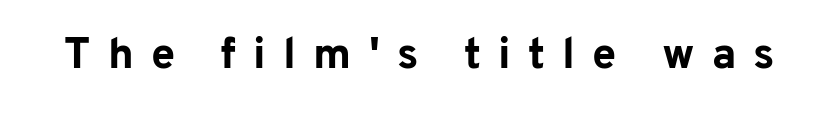
{"serif": "no", "italic": "no", "bold": "yes", "weight": "bold", "width": "normal", "stroke_contrast": "low", "x_height": "medium", "monospaced": "no", "underline": "no", "letter_spacing": "wide", "letter_spacing_em": 0.4, "glyph_px": 43}
